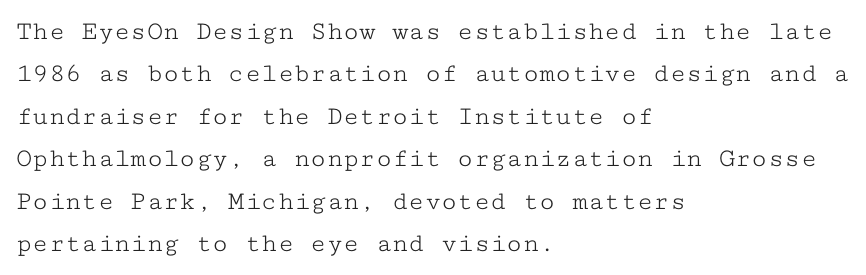
Q: Is the text bold? A: No.
Q: Is the text italic (slanted)? A: No, it is upright.
Q: Is the text underlined? A: No.
Q: How is the paragraph aligned? A: Left-aligned.
Q: Is the spacing between letters normal or unusually wide? A: Normal.
Q: Is the spacing between lines tight, normal or loose? A: Normal.
